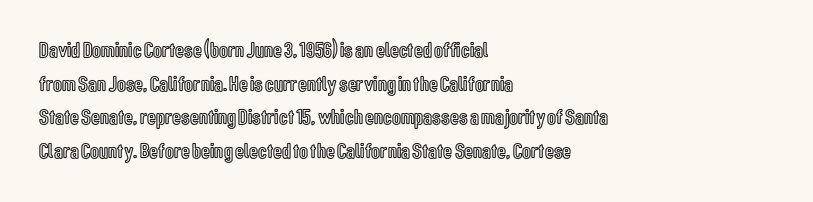
{"italic": "no", "underline": "no", "align": "left", "line_spacing": "normal", "line_spacing_ratio": 1.53, "letter_spacing": "normal", "letter_spacing_em": 0.0, "glyph_px": 22}
